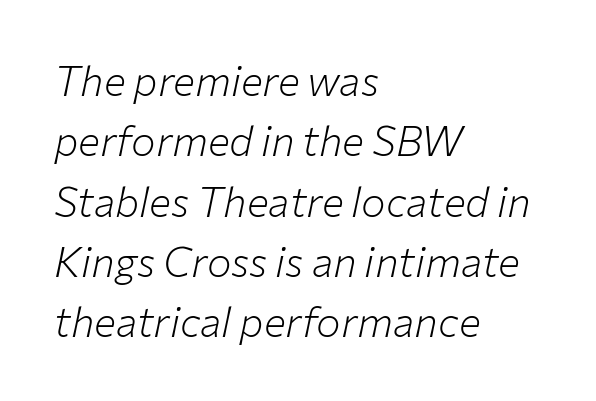
{"italic": "yes", "lean": "right", "slant_degrees": 12, "bold": "no", "weight": "light", "width": "normal", "stroke_contrast": "low", "x_height": "medium", "monospaced": "no", "underline": "no", "align": "left", "line_spacing": "normal", "line_spacing_ratio": 1.47, "letter_spacing": "normal", "letter_spacing_em": 0.0, "glyph_px": 41}
